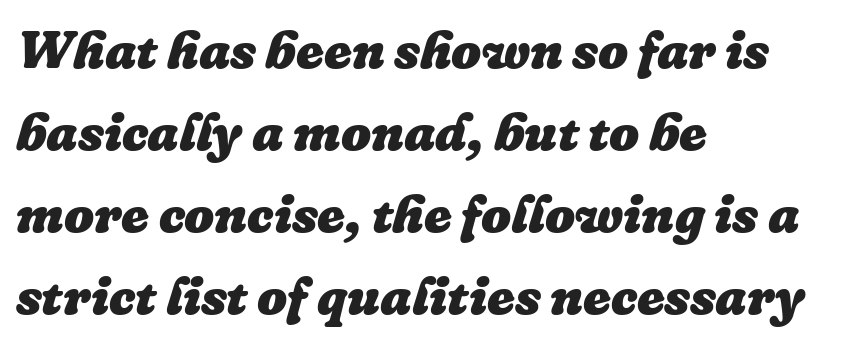
Strong, thick strokes mark this as bold type. You could not count columns in this text — the font is proportionally spaced. The lettering tilts uniformly, giving the passage an italic look. The passage is arranged the way most books set body copy — flush left. Has an underline been added? It has not. In terms of leading, this rendering sits right in the middle.
